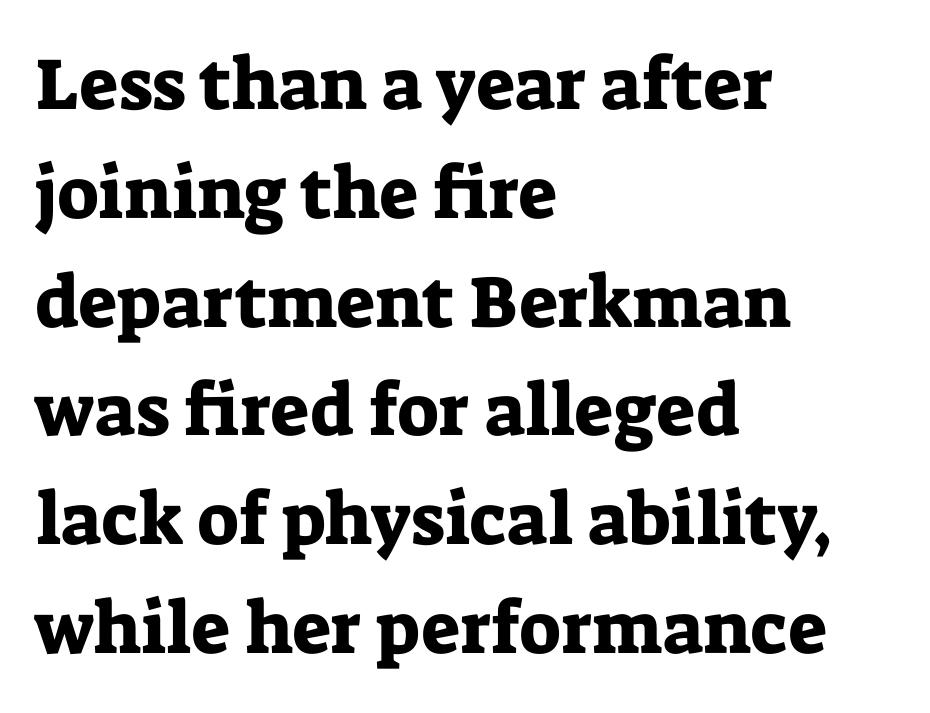
The image shows 73 px serif type, upright; set left-aligned, normal line spacing (1.49x), normal letter spacing, not underlined; low stroke contrast and a medium x-height.
